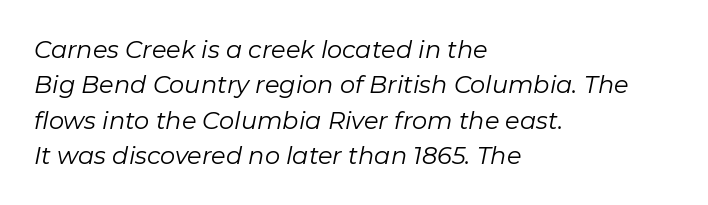
This rendering leaves character spacing at its baseline value. Tall strokes in this sample are angled rather than plumb. Anything drawn beneath the words? Only blank space. Stroke thickness stays within the range of a standard reading face or lighter. Compared with typical paragraphs, the rows here are spaced about the same. The lines are quadded left.
